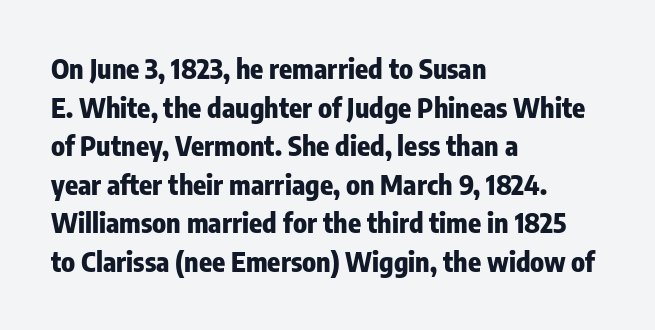
{"italic": "no", "bold": "yes", "underline": "no", "align": "left", "line_spacing": "normal", "line_spacing_ratio": 1.43, "letter_spacing": "normal", "letter_spacing_em": 0.0, "glyph_px": 27}
